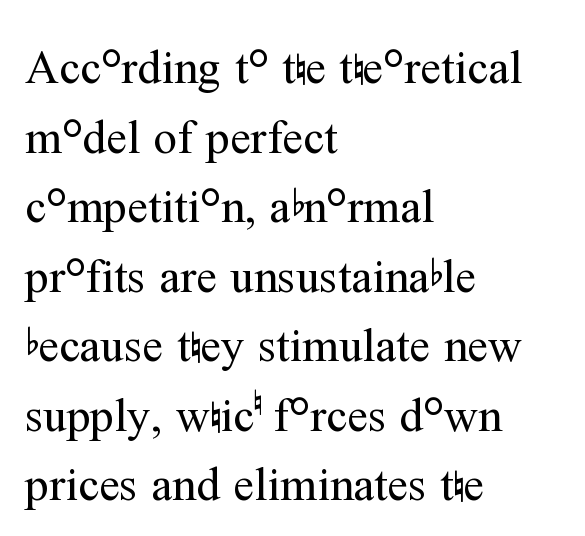
{"serif": "yes", "italic": "no", "bold": "no", "weight": "regular", "width": "normal", "stroke_contrast": "medium", "x_height": "medium", "monospaced": "no", "underline": "no", "align": "left", "line_spacing": "normal", "line_spacing_ratio": 1.48, "letter_spacing": "normal", "letter_spacing_em": 0.0, "glyph_px": 47}
